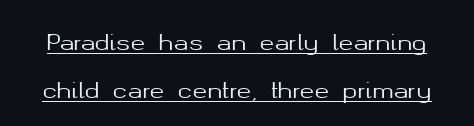
Italic? Not at all — the glyphs are vertical. Whoever set this chose breathing room over compactness in the vertical rhythm. Underlining? Definitely there. Caption: standard tracking, unaltered.
